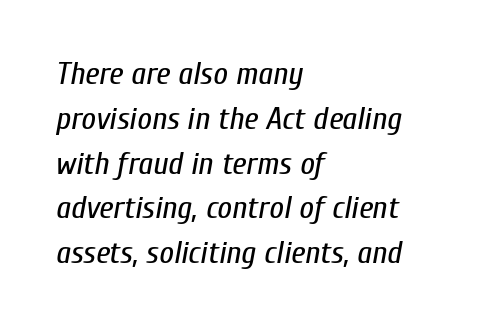
Q: Is the text bold? A: No.
Q: Is the text italic (slanted)? A: Yes, it leans right by about 10 degrees.
Q: Is the text underlined? A: No.
Q: How is the paragraph aligned? A: Left-aligned.
Q: Is the spacing between letters normal or unusually wide? A: Normal.
Q: Is the spacing between lines tight, normal or loose? A: Normal.
Q: Width (condensed, normal, or wide)? A: Condensed.
Q: Stroke contrast? A: Low.
Q: x-height? A: Medium.
Q: Monospaced? A: No.
